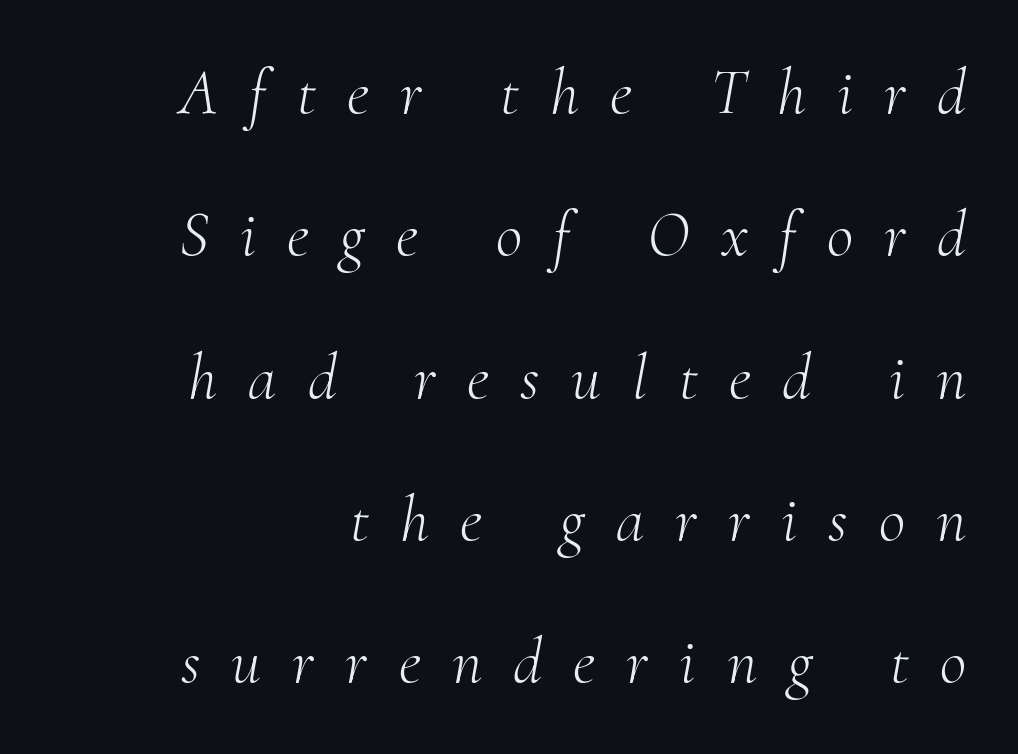
The designer went with a serif here, giving each stem small feet. The letterforms sit at book weight or below. Reading down the column, the eye jumps a long way to each next line. Observe the lean: these are italic letterforms. Think of a printed novel: that variable character pitch is what you see here. Spacing between characters has been opened up far beyond the box default.
